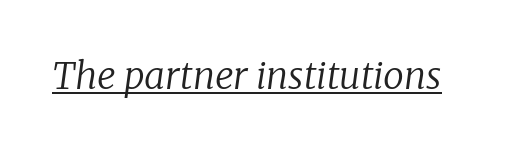
{"serif": "yes", "italic": "yes", "lean": "right", "slant_degrees": 8, "bold": "no", "weight": "regular", "width": "normal", "stroke_contrast": "low", "x_height": "medium", "monospaced": "no", "underline": "yes", "letter_spacing": "normal", "letter_spacing_em": 0.0, "glyph_px": 37}
